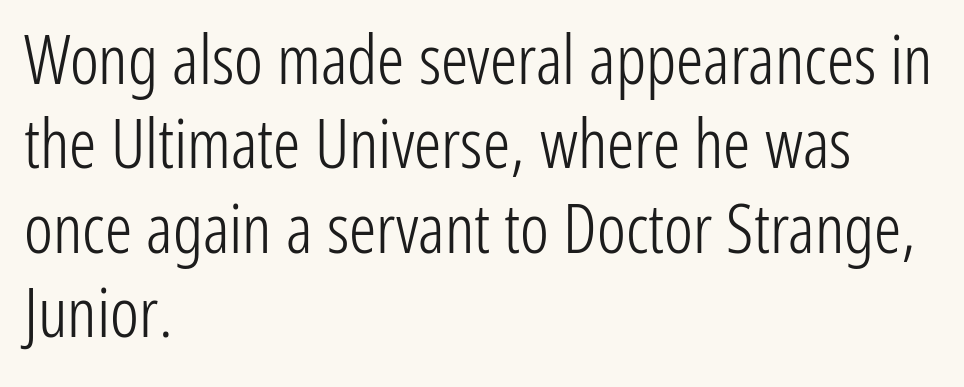
Do the letters lean? They stand straight. A typesetter would call this zero additional tracking. One-word summary of the alignment: left. Vertical stems look standard width or narrower in stroke. The rendering uses natural spacing where letterforms have individual widths. What kind of face is this? One without serifs — a sans.
